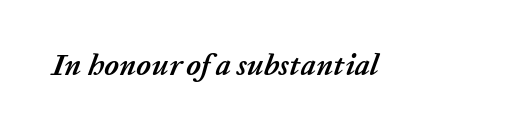
The image shows 30 px semibold type, italic (leaning right); set normal letter spacing, not underlined; low stroke contrast and a medium x-height.
